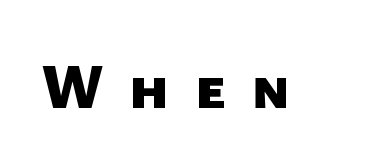
Anything drawn beneath the words? Only blank space. The characters display no serif detailing; their extremities are plain. The letters advance in unequal steps, a hallmark of proportional type. On the weight axis this lands at bold, roughly 700. Someone cranked the tracking dial way up on this one.
